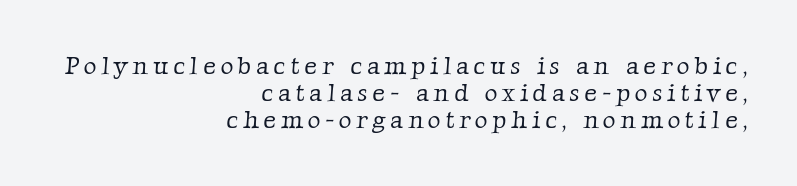
The passage shown is not underscored anywhere. Right-aligned paragraph, ragged on the left. These glyphs show unthickened strokes, regular width or finer. Honestly, the rows look squashed on top of each other.
